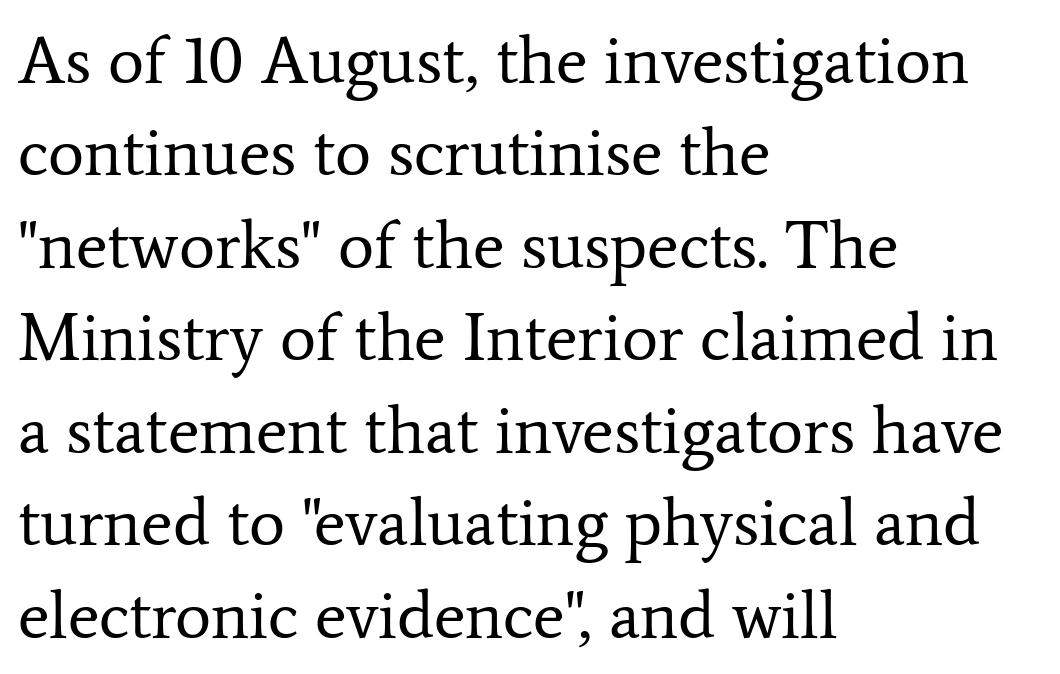
Honestly, there is no underline to notice here at all. The paragraph has a hard left edge and a soft right edge. Normally led — the rows are evenly, conventionally spaced. Unbolded letterforms with no extra heft. Each letter keeps its own natural width here, so spacing adapts to shape. The letters stand upright; this is a roman face.
